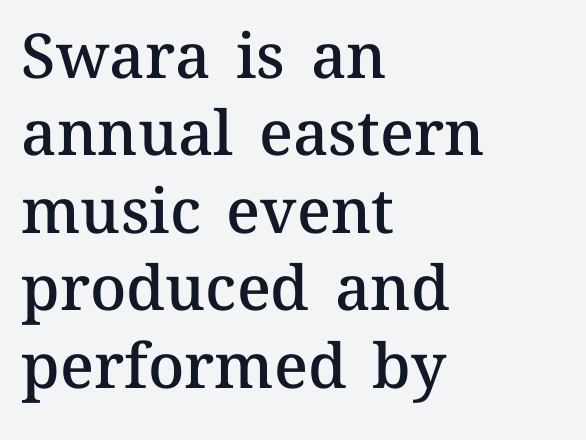
Just letters on the line, the space beneath them empty. The lines in this sample share a left origin and differ only in where they stop. The rendering uses a semibold face; strokes are thickened but not to full bold. Normally led — the rows are evenly, conventionally spaced. Notice how the stems are strictly vertical — no italics here. The letters advance in unequal steps, a hallmark of proportional type.
